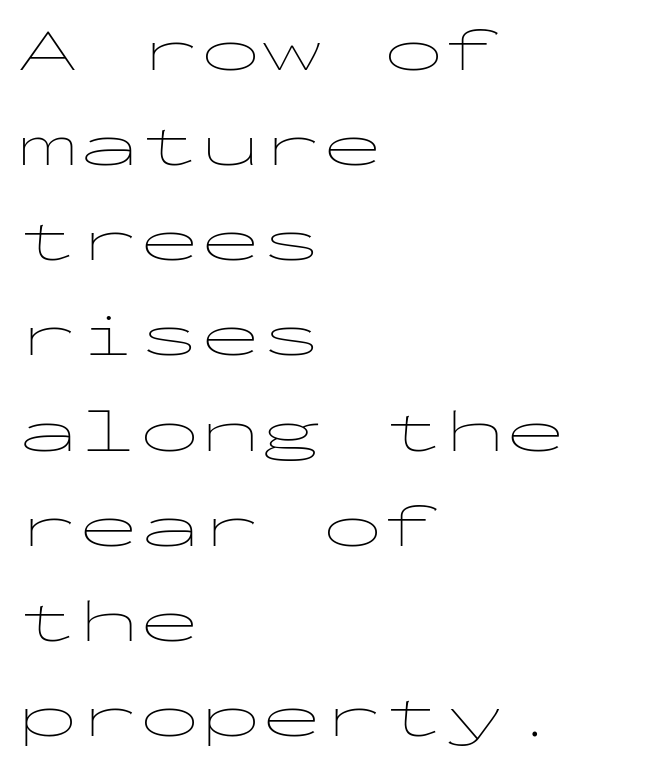
Ordinary non-slanted type is in use. This rendering leaves character spacing at its baseline value. The rendering anchors every line to the left-hand side. This block has exactly the height ordinary leading produces.
